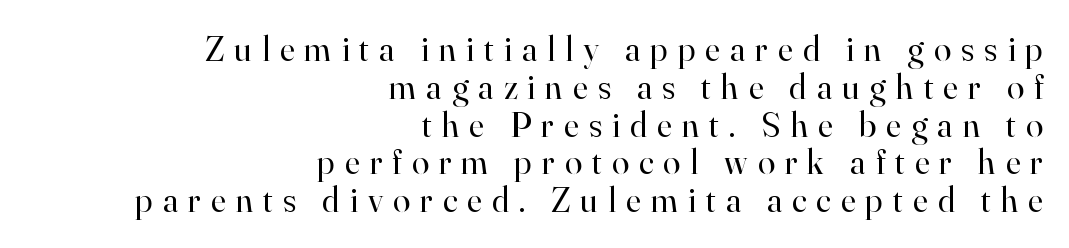
The image shows 35 px regular-weight serif type, upright; set right-aligned, tight line spacing (1.08x), unusually wide letter spacing (+0.29 em), not underlined; high stroke contrast and a small x-height.
